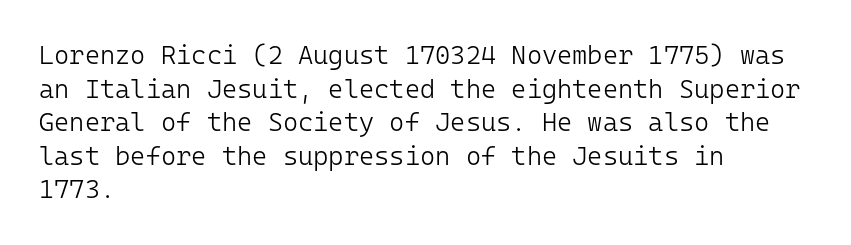
The image shows 26 px text type, upright; set left-aligned, normal line spacing (1.29x), normal letter spacing, not underlined.
